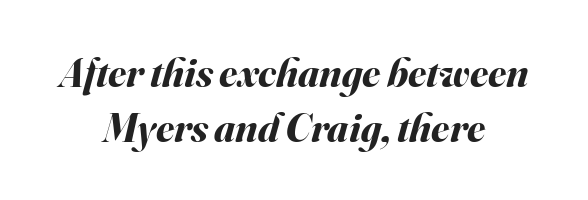
Q: Is the text bold? A: Yes.
Q: Is the text italic (slanted)? A: Yes, it leans right by about 16 degrees.
Q: Is the text underlined? A: No.
Q: How is the paragraph aligned? A: Centered.
Q: Is the spacing between letters normal or unusually wide? A: Normal.
Q: Is the spacing between lines tight, normal or loose? A: Normal.
Q: Width (condensed, normal, or wide)? A: Normal.
Q: Stroke contrast? A: Medium.
Q: x-height? A: Small.
Q: Monospaced? A: No.
